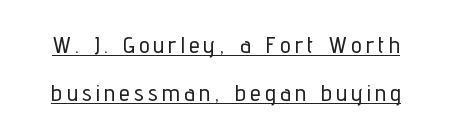
The image shows 24 px text type, upright; set loose line spacing (1.99x), underlined.
